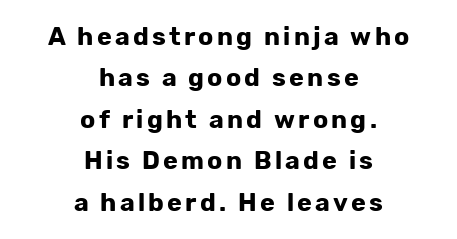
The space beneath each line is pristine and unruled. The letters stand straight up with perfectly vertical stems. Look at the stroke-to-counter ratio: heavy, a bold. The rag falls on both sides of this text block equally. Summary of vertical rhythm: regular, with standard interline spacing.
